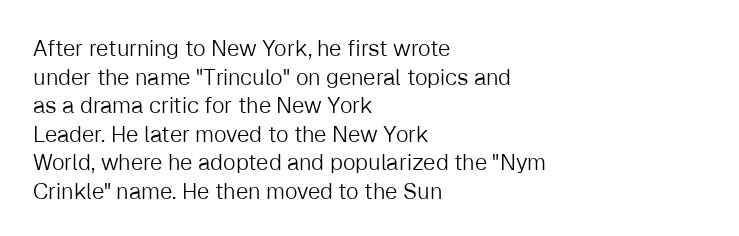
The image shows 22 px text type, upright; set left-aligned, normal line spacing (1.3x), normal letter spacing, not underlined.
